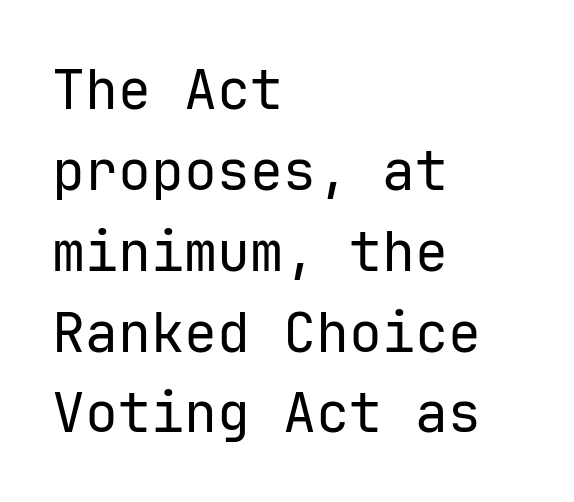
The image shows 55 px regular-weight sans-serif type, upright, monospaced; set left-aligned, normal line spacing (1.47x), normal letter spacing, not underlined; low stroke contrast and a medium x-height.
